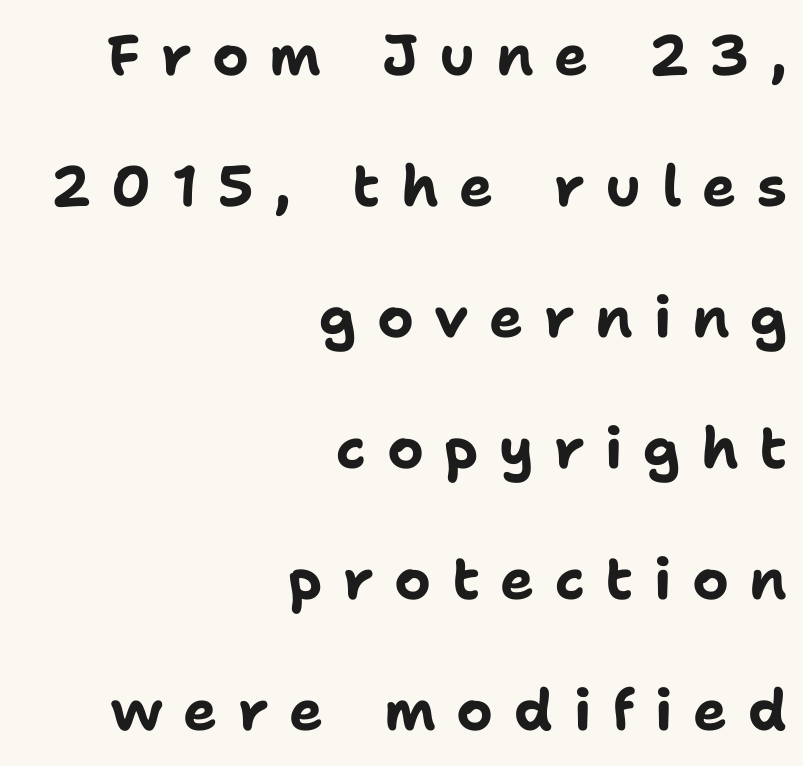
{"serif": "no", "italic": "no", "bold": "yes", "weight": "bold", "width": "normal", "stroke_contrast": "low", "x_height": "medium", "monospaced": "no", "underline": "no", "align": "right", "line_spacing": "loose", "line_spacing_ratio": 2.3, "letter_spacing": "wide", "letter_spacing_em": 0.36, "glyph_px": 57}
